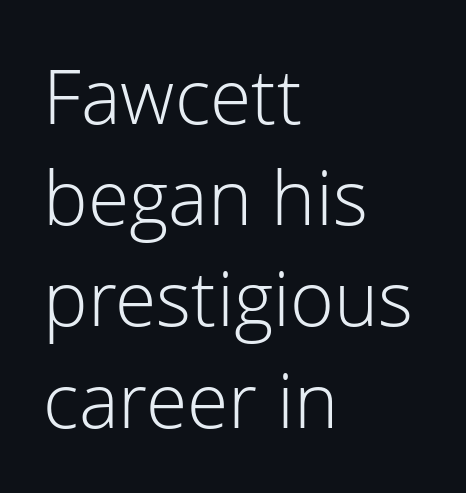
The image shows 75 px light sans-serif type, upright; set left-aligned, normal line spacing (1.35x), normal letter spacing, not underlined; low stroke contrast and a medium x-height.
